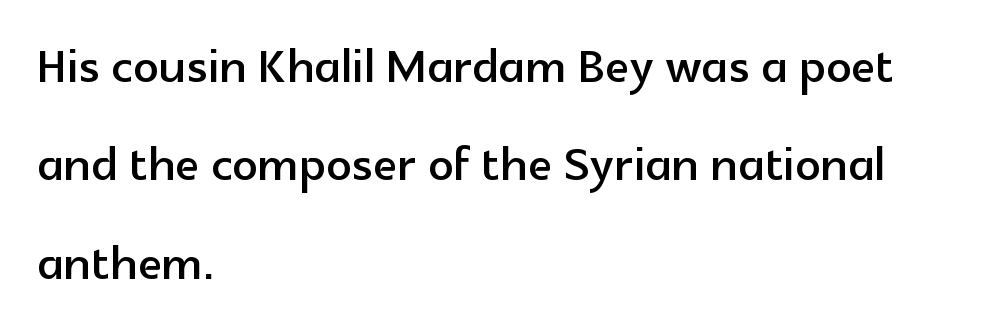
The image shows 63 px sans-serif type, upright; set left-aligned, normal line spacing (1.56x), normal letter spacing, not underlined; a medium x-height.
